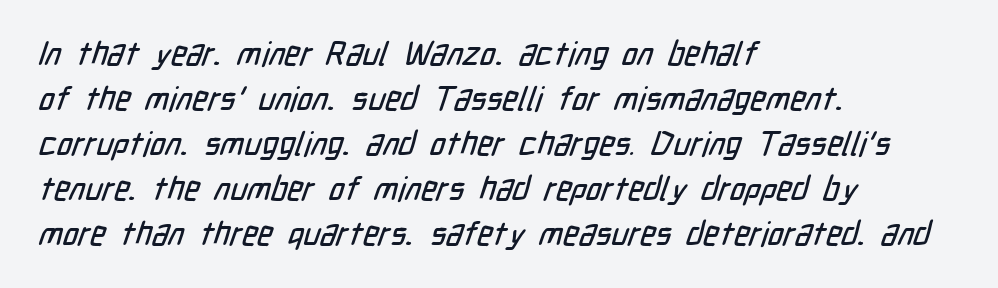
The image shows 33 px condensed sans-serif type; set left-aligned, normal line spacing (1.36x), normal letter spacing, not underlined; low stroke contrast and a medium x-height.
